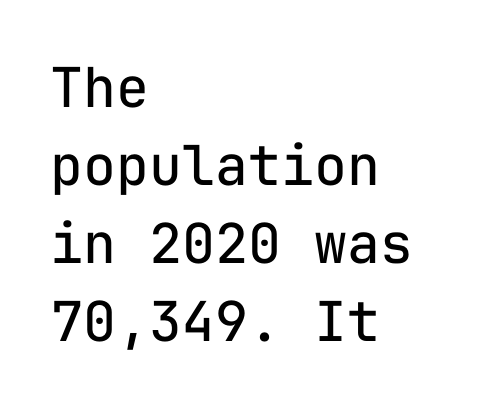
Q: Is the text bold? A: No.
Q: Is the text italic (slanted)? A: No, it is upright.
Q: Is the typeface a serif or a sans-serif typeface? A: Sans-serif.
Q: Is the text underlined? A: No.
Q: How is the paragraph aligned? A: Left-aligned.
Q: Is the spacing between letters normal or unusually wide? A: Normal.
Q: Is the spacing between lines tight, normal or loose? A: Normal.
Q: Width (condensed, normal, or wide)? A: Normal.
Q: Stroke contrast? A: Low.
Q: x-height? A: Medium.
Q: Monospaced? A: Yes.
